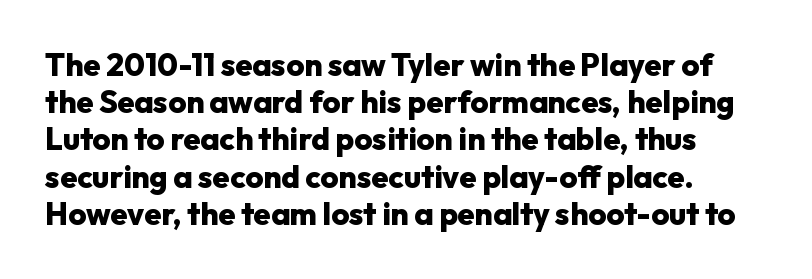
The setting favours the left margin, as ordinary paragraphs usually do. Stroke thickness is high; the sample reads as a true bold. Type style note: lacks serifs. The letters advance in unequal steps, a hallmark of proportional type. Plain, unruled lines of type.
